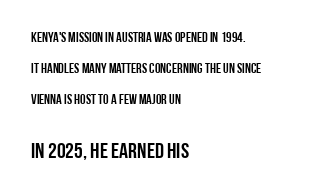
{"italic": "no", "underline": "no", "align": "left", "line_spacing": "loose", "line_spacing_ratio": 2.21, "letter_spacing": "normal", "letter_spacing_em": 0.0, "larger_block": "second", "size_ratio": 1.57, "glyph_px": 22}
